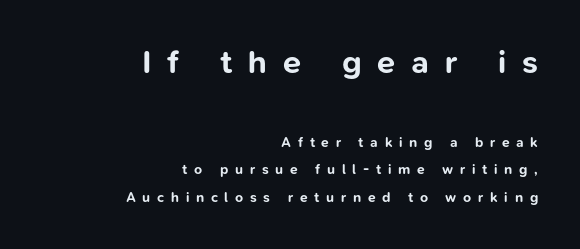
{"serif": "no", "italic": "no", "bold": "yes", "weight": "bold", "width": "normal", "stroke_contrast": "low", "x_height": "medium", "monospaced": "no", "underline": "no", "align": "right", "line_spacing": "loose", "line_spacing_ratio": 1.98, "letter_spacing": "wide", "letter_spacing_em": 0.48, "larger_block": "first", "size_ratio": 2.36, "glyph_px": 33}
